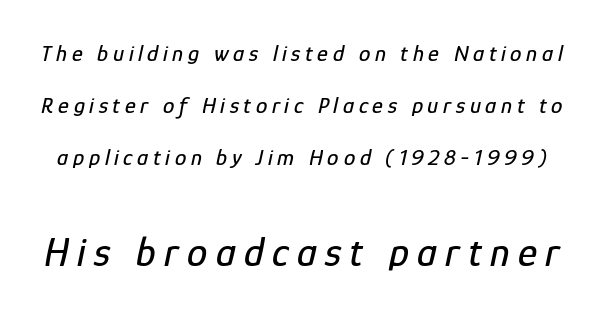
Q: Is the text italic (slanted)? A: Yes, it leans right by about 12 degrees.
Q: Is the text underlined? A: No.
Q: Is the spacing between letters normal or unusually wide? A: Unusually wide.
Q: Is the spacing between lines tight, normal or loose? A: Loose.
Q: Which block of text is set in a larger size, the first (top) or the second (bottom)? A: The second (bottom) one.
Q: Width (condensed, normal, or wide)? A: Condensed.
Q: Stroke contrast? A: Low.
Q: x-height? A: Medium.
Q: Monospaced? A: No.
